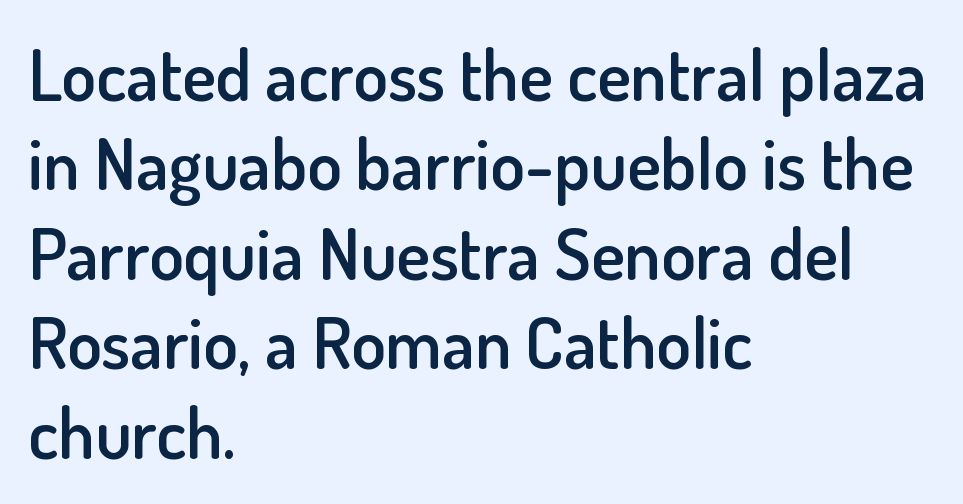
{"serif": "no", "italic": "no", "bold": "semi", "weight": "semibold", "width": "normal", "stroke_contrast": "low", "x_height": "small", "monospaced": "no", "underline": "no", "align": "left", "line_spacing": "normal", "line_spacing_ratio": 1.26, "letter_spacing": "normal", "letter_spacing_em": 0.0, "glyph_px": 71}
